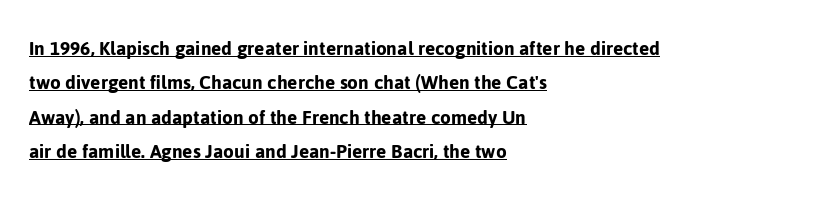
What's the leading like? Ordinary, nothing unusual. This rendering leaves character spacing at its baseline value. A classic flush-left, rag-right setting is used for this passage. The face used here appears with an underline applied. Designer's note — italics off, roman on.
